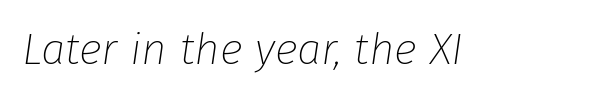
The strokes are not fattened; the text isn't bold. This sample uses an oblique cut, with every glyph tilted off the vertical. Observe the ordinary spacing: letters are neighbours, not strangers. Honestly, there is no underline to notice here at all.
